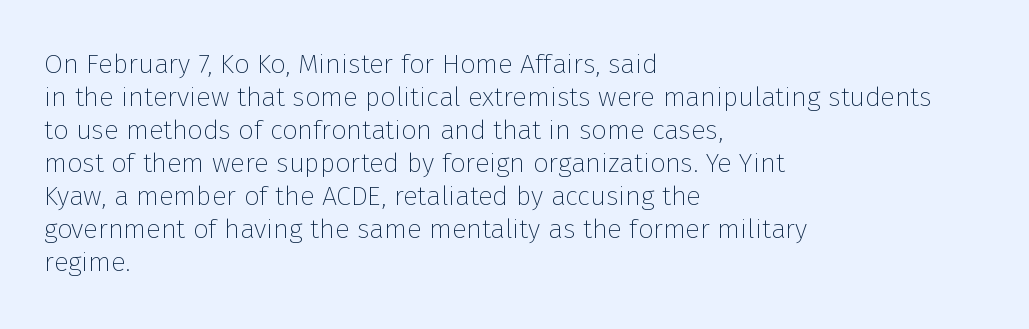
Q: Is the text bold? A: No.
Q: Is the text italic (slanted)? A: No, it is upright.
Q: Is the text underlined? A: No.
Q: How is the paragraph aligned? A: Left-aligned.
Q: Is the spacing between letters normal or unusually wide? A: Normal.
